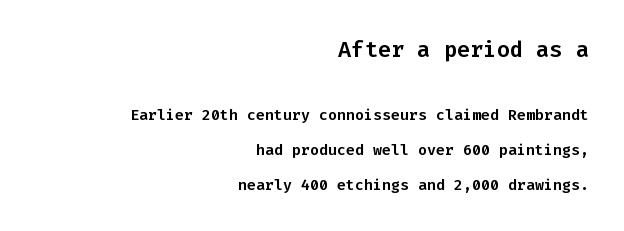
The leading is generous, giving the passage an open texture. The initial chunk of copy outweighs the following chunk in type size. The setting favours the right margin, as signatures and pull-quotes sometimes do. The space beneath each line is pristine and unruled. Standard letterfit; no display-style spreading of the glyphs.
